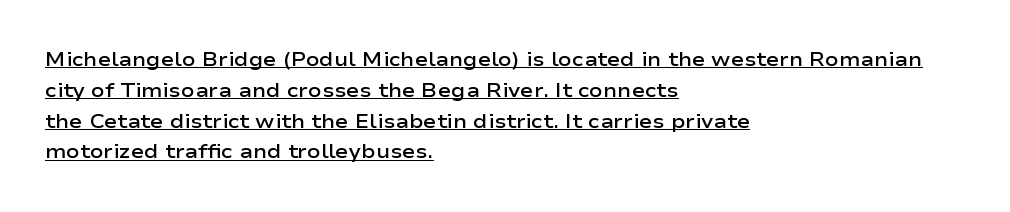
Q: Is the text bold? A: Semi-bold.
Q: Is the text italic (slanted)? A: No, it is upright.
Q: Is the text underlined? A: Yes.
Q: How is the paragraph aligned? A: Left-aligned.
Q: Is the spacing between letters normal or unusually wide? A: Normal.
Q: Is the spacing between lines tight, normal or loose? A: Normal.
